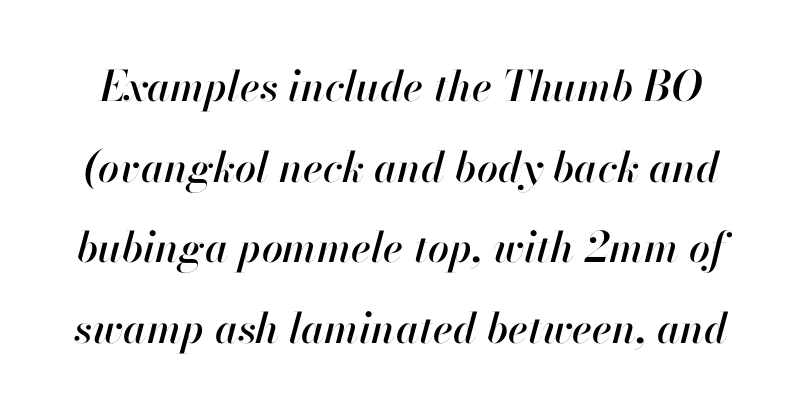
Q: Is the text italic (slanted)? A: Yes, it leans right by about 13 degrees.
Q: Is the text underlined? A: No.
Q: Is the spacing between letters normal or unusually wide? A: Normal.
Q: Is the spacing between lines tight, normal or loose? A: Loose.
Q: Width (condensed, normal, or wide)? A: Normal.
Q: Stroke contrast? A: High.
Q: x-height? A: Small.
Q: Monospaced? A: No.
